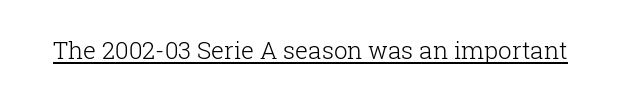
The image shows 24 px text type, upright; set normal letter spacing, underlined.
